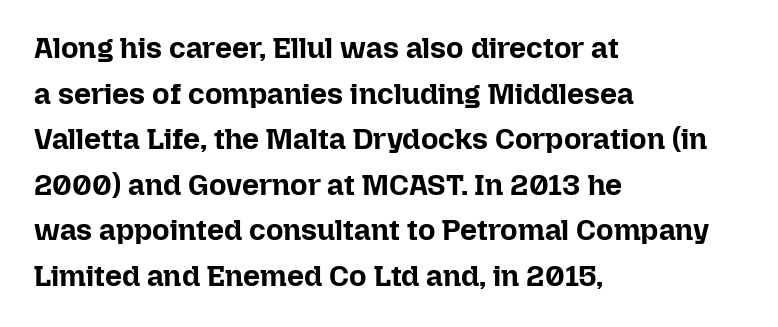
The image shows 30 px bold type, upright; set left-aligned, normal line spacing (1.52x), normal letter spacing, not underlined; low stroke contrast and a medium x-height.
